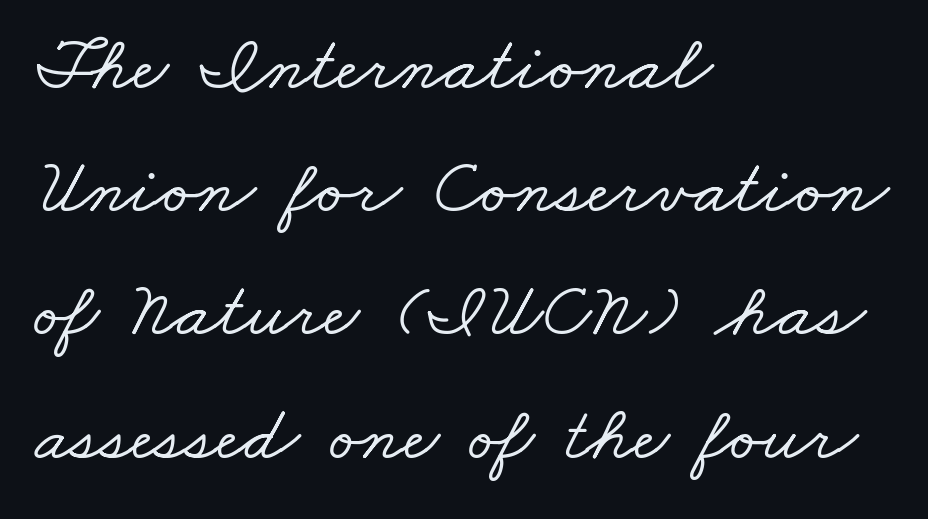
{"serif": "yes", "width": "wide", "stroke_contrast": "low", "x_height": "small", "monospaced": "no", "underline": "no", "align": "left", "line_spacing": "normal", "line_spacing_ratio": 1.58, "letter_spacing": "normal", "letter_spacing_em": 0.0, "glyph_px": 78}
